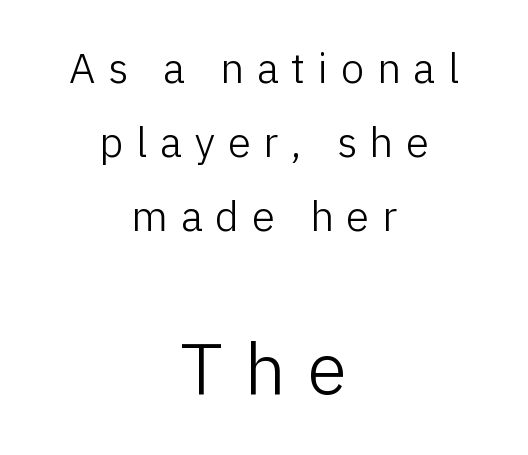
Notice how the stems are strictly vertical — no italics here. Spacing verdict: proportional, widths tailored to each character. Bare-footed words on every line. No letter is thick-stroked: the sample isn't bold.
